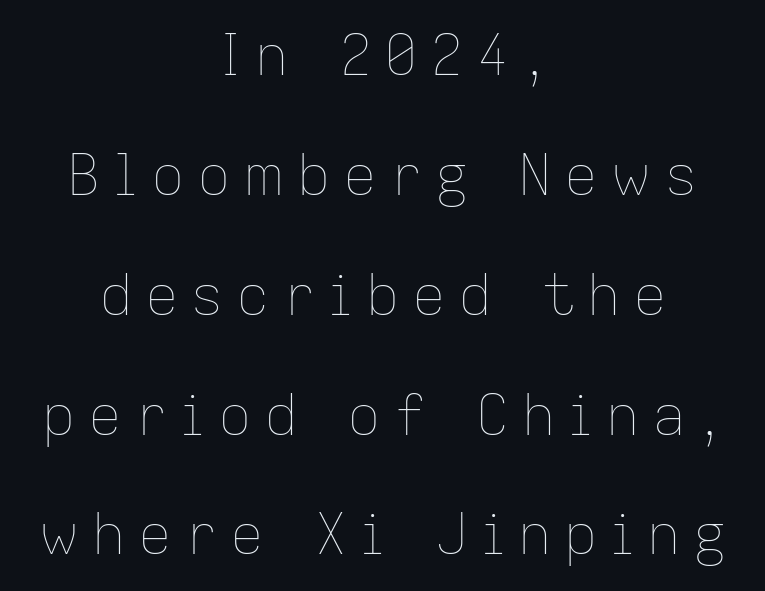
The image shows 56 px thin type, upright; set centered, loose line spacing (2.14x), unusually wide letter spacing (+0.22 em), not underlined; low stroke contrast and a medium x-height.
